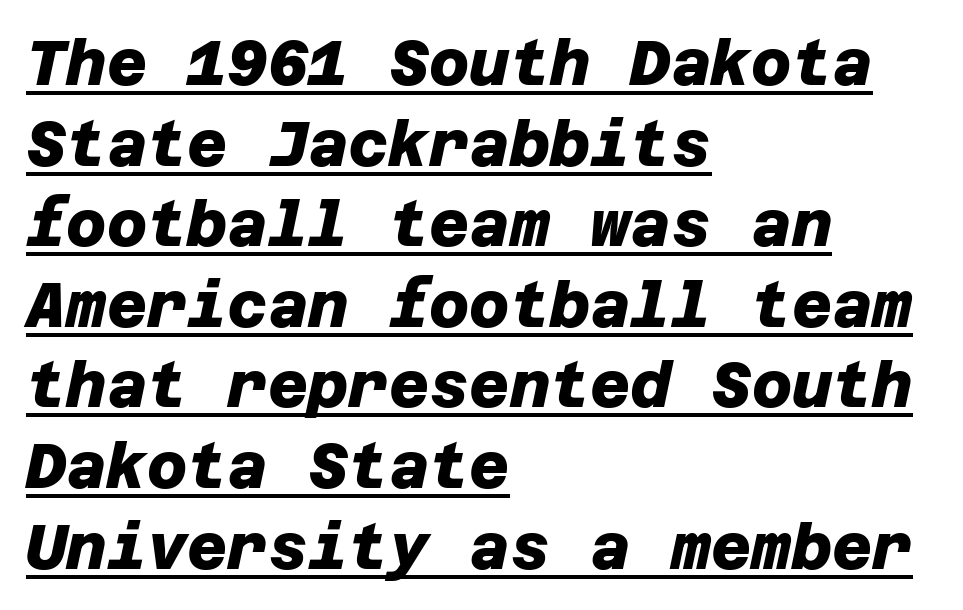
Q: Is the text bold? A: Yes.
Q: Is the typeface a serif or a sans-serif typeface? A: Sans-serif.
Q: Is the text underlined? A: Yes.
Q: How is the paragraph aligned? A: Left-aligned.
Q: Is the spacing between letters normal or unusually wide? A: Normal.
Q: Is the spacing between lines tight, normal or loose? A: Normal.
Q: Width (condensed, normal, or wide)? A: Normal.
Q: Stroke contrast? A: Low.
Q: x-height? A: Large.
